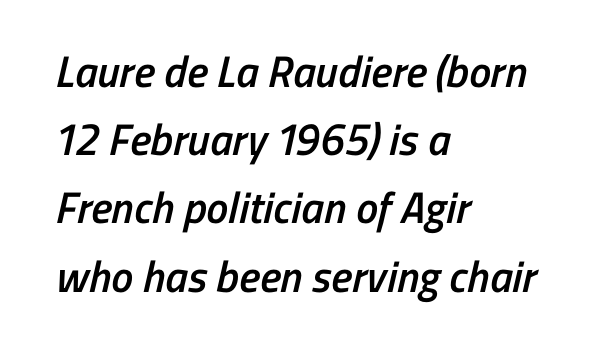
The image shows 44 px semibold, condensed sans-serif type; set left-aligned, normal line spacing (1.55x), normal letter spacing, not underlined; low stroke contrast and a medium x-height.
